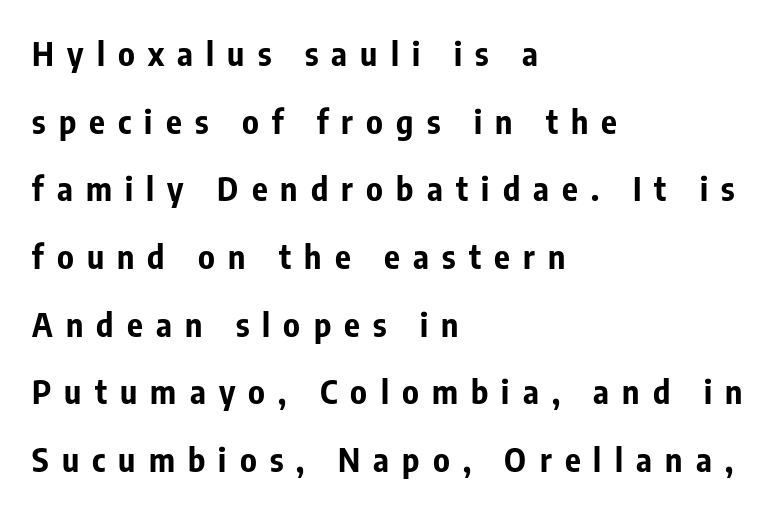
The image shows 33 px bold, condensed sans-serif type, upright; set left-aligned, loose line spacing (2.05x), unusually wide letter spacing (+0.4 em), not underlined; low stroke contrast and a medium x-height.
